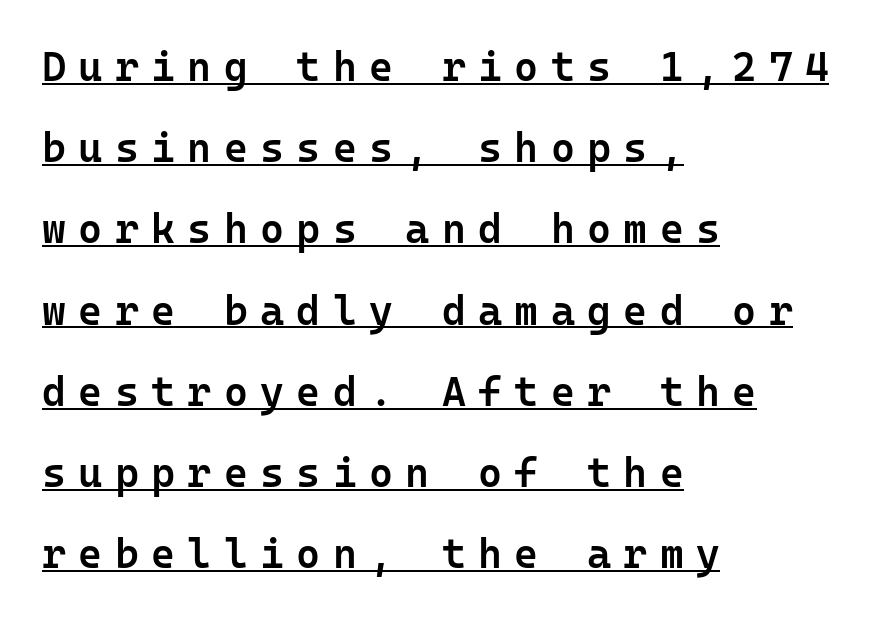
{"serif": "no", "italic": "no", "bold": "semi", "weight": "semibold", "width": "normal", "stroke_contrast": "low", "x_height": "medium", "monospaced": "yes", "underline": "yes", "align": "left", "line_spacing": "loose", "line_spacing_ratio": 1.98, "letter_spacing": "wide", "letter_spacing_em": 0.3, "glyph_px": 41}
